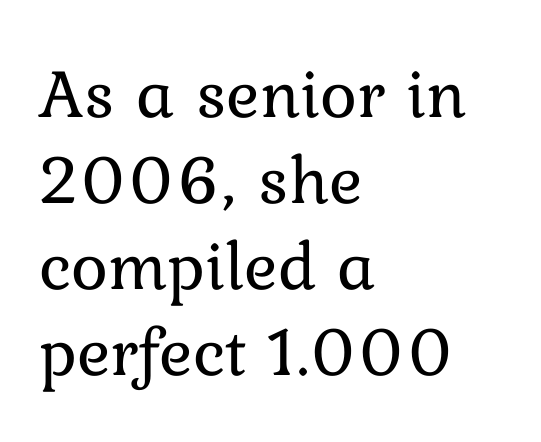
The image shows 70 px regular-weight type, upright; set left-aligned, line spacing 1.23x, normal letter spacing, not underlined; low stroke contrast and a medium x-height.
